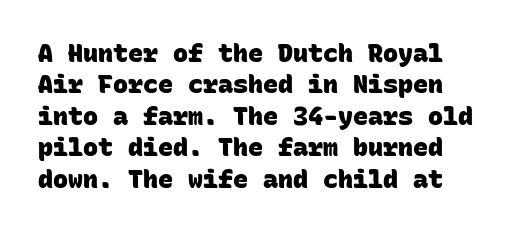
Q: Is the text bold? A: Yes.
Q: Is the text underlined? A: No.
Q: How is the paragraph aligned? A: Left-aligned.
Q: Is the spacing between letters normal or unusually wide? A: Normal.
Q: Is the spacing between lines tight, normal or loose? A: Normal.
